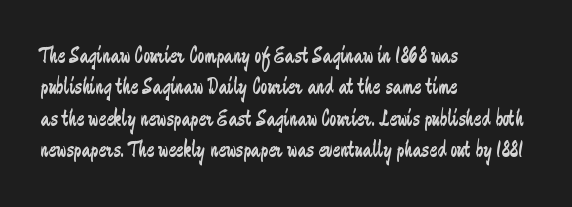
{"bold": "no", "underline": "no", "align": "left", "line_spacing": "normal", "line_spacing_ratio": 1.36, "letter_spacing": "normal", "letter_spacing_em": 0.0, "glyph_px": 23}
